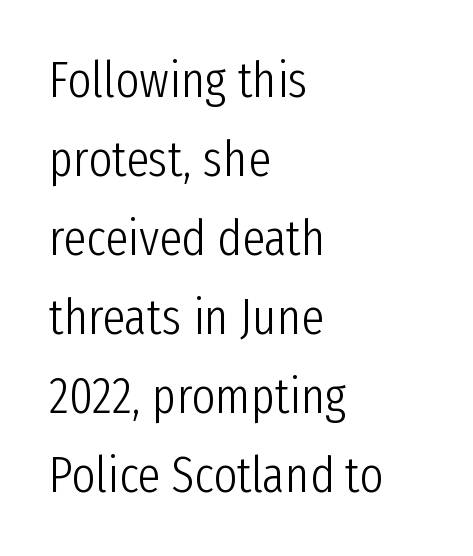
The image shows 51 px light, condensed sans-serif type, upright; set left-aligned, normal line spacing (1.55x), normal letter spacing, not underlined; low stroke contrast and a medium x-height.
